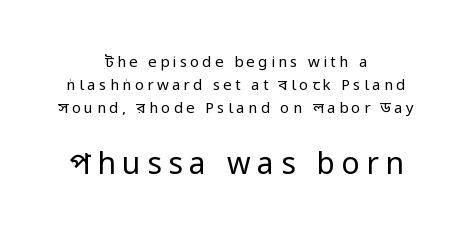
The image shows 30 px regular-weight, condensed sans-serif type, upright; set centered, normal line spacing (1.54x), unusually wide letter spacing (+0.22 em), not underlined; the second (bottom) block is 2.0x larger; low stroke contrast and a large x-height.
